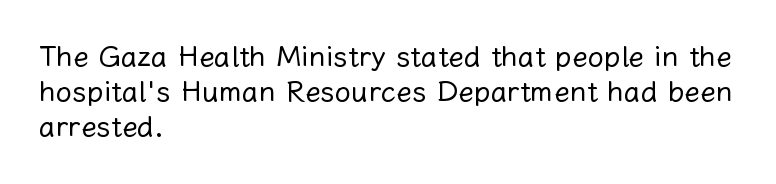
{"italic": "no", "bold": "no", "weight": "regular", "width": "normal", "stroke_contrast": "low", "x_height": "medium", "monospaced": "no", "underline": "no", "align": "left", "line_spacing_ratio": 1.21, "letter_spacing": "normal", "letter_spacing_em": 0.0, "glyph_px": 29}
